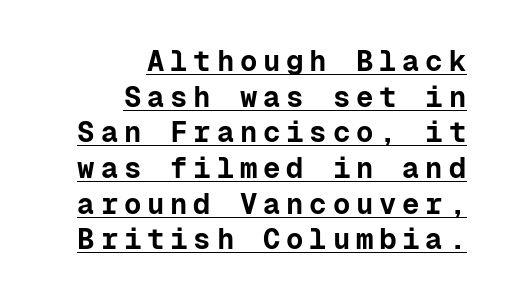
{"serif": "no", "italic": "no", "bold": "yes", "weight": "bold", "width": "normal", "stroke_contrast": "low", "x_height": "medium", "monospaced": "yes", "underline": "yes", "align": "right", "line_spacing_ratio": 1.23, "letter_spacing": "wide", "letter_spacing_em": 0.2, "glyph_px": 29}
